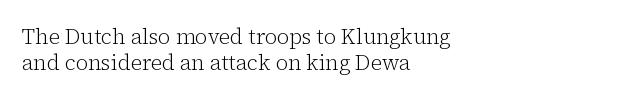
{"italic": "no", "bold": "no", "underline": "no", "align": "left", "line_spacing_ratio": 1.24, "letter_spacing": "normal", "letter_spacing_em": 0.0, "glyph_px": 21}
